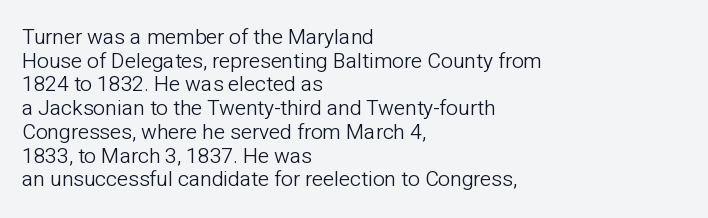
Q: Is the text bold? A: No.
Q: Is the text italic (slanted)? A: No, it is upright.
Q: Is the text underlined? A: No.
Q: How is the paragraph aligned? A: Left-aligned.
Q: Is the spacing between letters normal or unusually wide? A: Normal.
Q: Is the spacing between lines tight, normal or loose? A: Tight.
